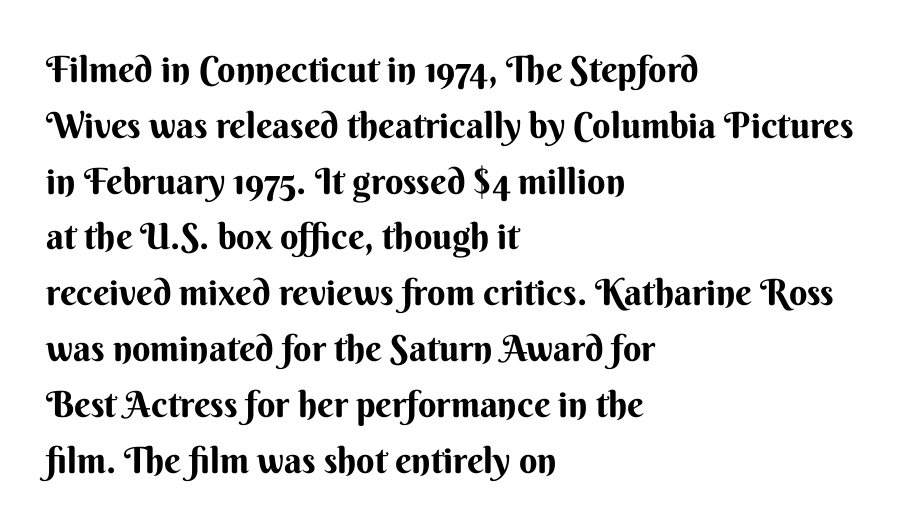
The image shows 36 px bold sans-serif type, upright; set left-aligned, normal line spacing (1.55x), normal letter spacing, not underlined; medium stroke contrast and a small x-height.
